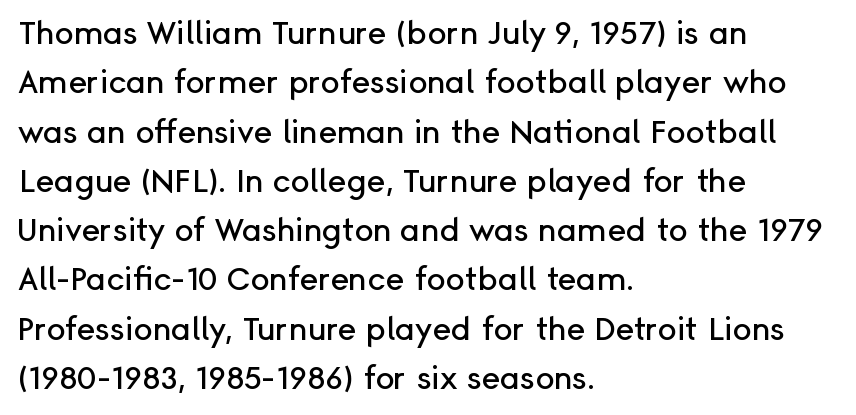
Between one letter and the next there's only the usual sliver of space. The line-height multiplier appears to be the usual default. Each letter keeps its own natural width here, so spacing adapts to shape. The glyphs in this specimen are sans serif. The passage shown is not underscored anywhere. This sample uses an upright cut, with every glyph sitting square on the baseline.
